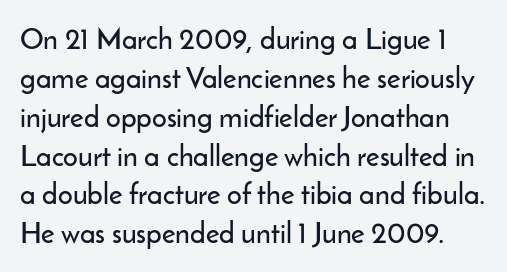
{"serif": "no", "italic": "no", "width": "normal", "stroke_contrast": "low", "x_height": "small", "monospaced": "no", "underline": "no", "line_spacing": "normal", "line_spacing_ratio": 1.34, "letter_spacing": "normal", "letter_spacing_em": 0.0, "glyph_px": 29}
